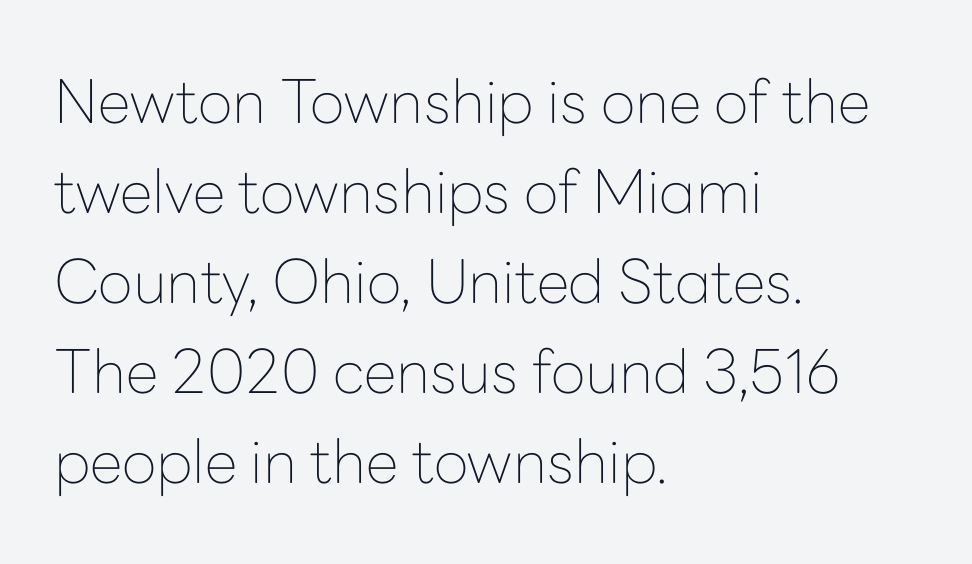
Standard letterfit; no display-style spreading of the glyphs. Note the varied advance widths — an 'i' is clearly narrower than an 'm'. Stems here are at most as thick as an everyday book face. This block has exactly the height ordinary leading produces.
